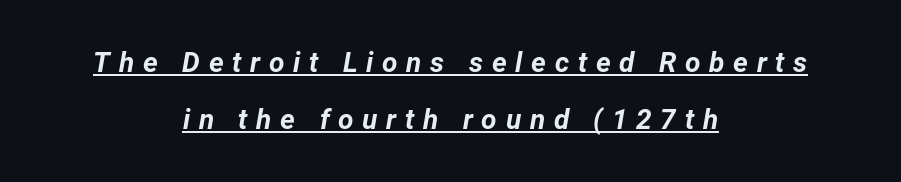
Q: Is the text bold? A: Yes.
Q: Is the text italic (slanted)? A: Yes, it leans right by about 12 degrees.
Q: Is the text underlined? A: Yes.
Q: How is the paragraph aligned? A: Centered.
Q: Is the spacing between letters normal or unusually wide? A: Unusually wide.
Q: Is the spacing between lines tight, normal or loose? A: Loose.
Q: Width (condensed, normal, or wide)? A: Normal.
Q: Stroke contrast? A: Low.
Q: x-height? A: Medium.
Q: Monospaced? A: No.
